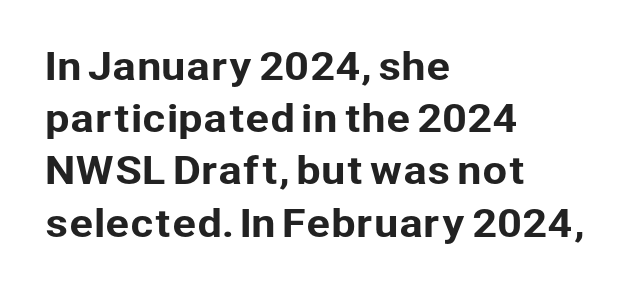
No extra tracking has been applied to these lines. These lines are composed in type without serifs. The vertical gap from one line to the next is medium. Is this a fixed-width face? No — the glyphs have proportional, varying widths. Italic: no, the glyphs are upright roman. The text block is weighted toward the left margin, trailing off unevenly rightward.
